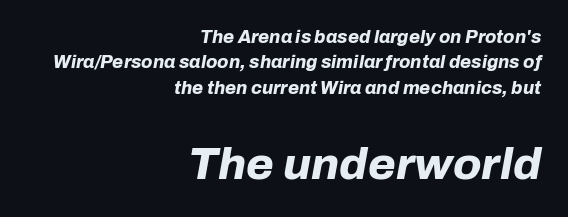
The image shows 45 px bold type, italic (leaning right); set right-aligned, normal line spacing (1.41x), normal letter spacing, not underlined; the second (bottom) block is 2.5x larger; low stroke contrast and a medium x-height.
